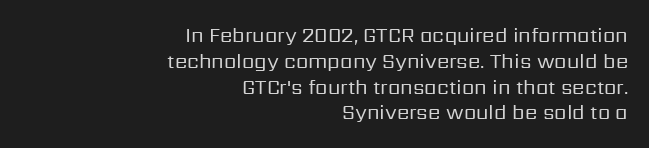
The image shows 20 px text type, upright; set right-aligned, normal line spacing (1.29x), normal letter spacing, not underlined.
